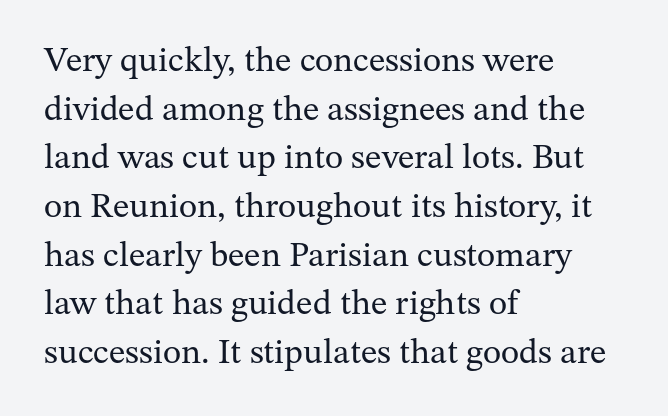
{"serif": "yes", "italic": "no", "bold": "no", "weight": "regular", "width": "normal", "stroke_contrast": "medium", "x_height": "medium", "monospaced": "no", "underline": "no", "align": "left", "line_spacing": "normal", "line_spacing_ratio": 1.39, "letter_spacing": "normal", "letter_spacing_em": 0.0, "glyph_px": 35}
